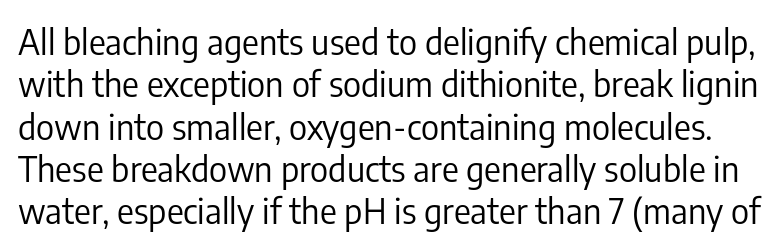
Nobody drew a line under any word here. A sans-serif font was chosen for this passage. The font sits on the lighter half of the weight spectrum, regular included. You could not count columns in this text — the font is proportionally spaced. This is roman type, the default non-slanted kind. Inter-character spacing is left at the font's built-in metrics.
